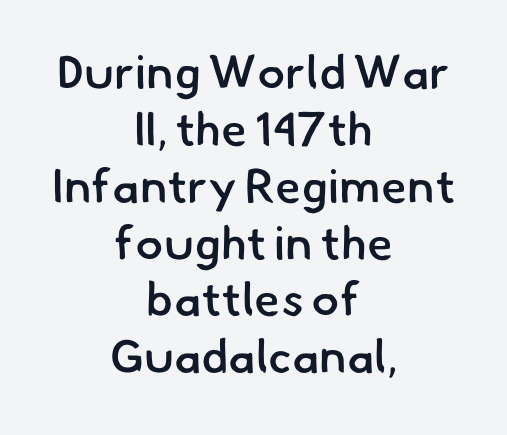
{"serif": "no", "bold": "semi", "weight": "semibold", "width": "normal", "stroke_contrast": "low", "x_height": "small", "monospaced": "no", "underline": "no", "align": "center", "line_spacing_ratio": 1.21, "letter_spacing": "normal", "letter_spacing_em": 0.0, "glyph_px": 47}
